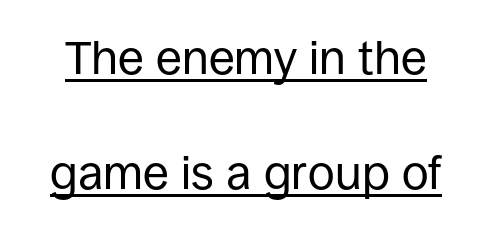
This rendering leaves character spacing at its baseline value. The face used here is proportionally spaced, like ordinary book or web type. The characters display no serif detailing; their extremities are plain. Compared with undecorated copy, this sample adds a rule below the words. Tall strokes in this sample are plumb rather than angled. This is not heavy type; no bold has been used.
